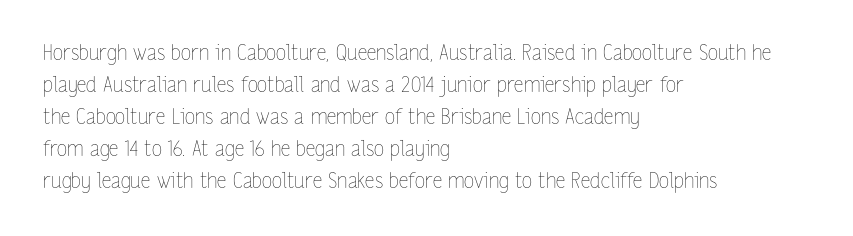
{"italic": "no", "bold": "no", "underline": "no", "align": "left", "line_spacing": "normal", "line_spacing_ratio": 1.52, "letter_spacing": "normal", "letter_spacing_em": 0.0, "glyph_px": 21}
